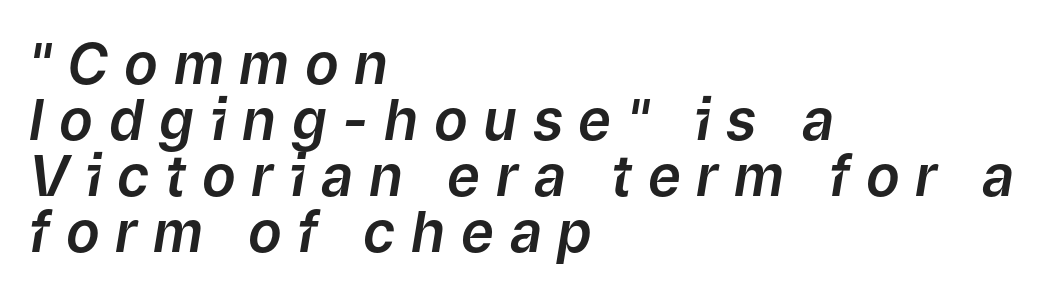
The image shows 56 px text type, italic (leaning right); set left-aligned, tight line spacing (1.0x), unusually wide letter spacing (+0.28 em), not underlined; low stroke contrast and a medium x-height.
